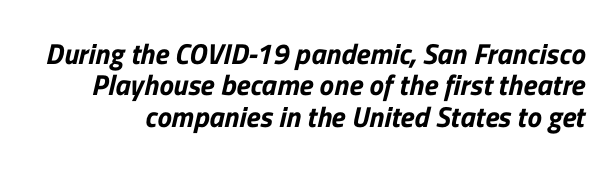
The image shows 29 px sans-serif type; set tight line spacing (1.08x), normal letter spacing, not underlined; low stroke contrast and a medium x-height.
